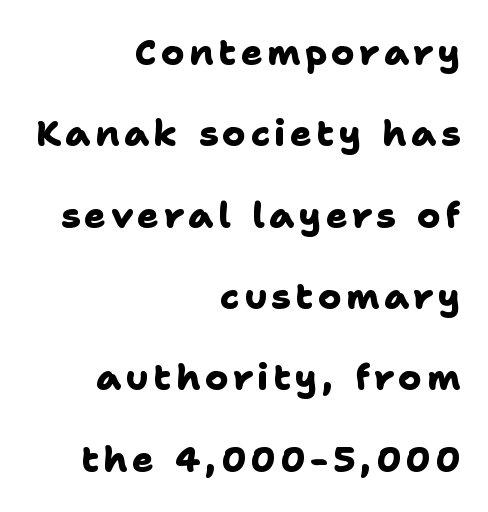
{"serif": "no", "bold": "yes", "weight": "heavy", "width": "normal", "stroke_contrast": "low", "x_height": "medium", "monospaced": "no", "underline": "no", "align": "right", "line_spacing": "loose", "line_spacing_ratio": 2.26, "glyph_px": 36}
